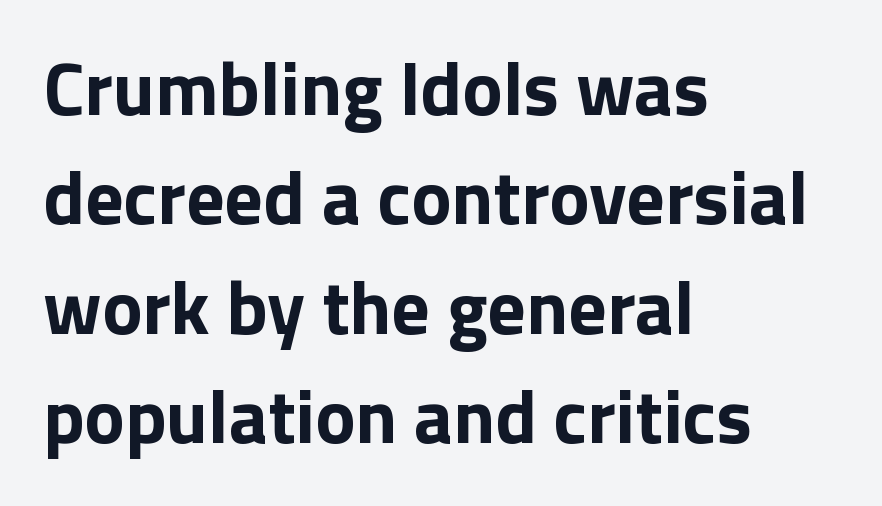
Q: Is the text bold? A: Yes.
Q: Is the text italic (slanted)? A: No, it is upright.
Q: Is the typeface a serif or a sans-serif typeface? A: Sans-serif.
Q: Is the text underlined? A: No.
Q: How is the paragraph aligned? A: Left-aligned.
Q: Is the spacing between letters normal or unusually wide? A: Normal.
Q: Is the spacing between lines tight, normal or loose? A: Normal.
Q: Width (condensed, normal, or wide)? A: Normal.
Q: Stroke contrast? A: Low.
Q: x-height? A: Medium.
Q: Monospaced? A: No.
